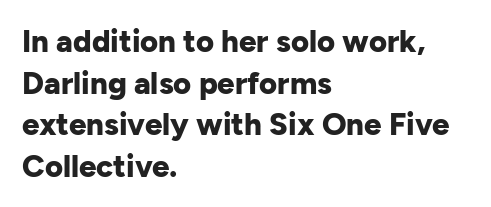
The passage shown is typed in a proportional face where columns would drift. No italicization has been applied; the sample stays upright. The passage shown is typeset with a sans-serif family. Underlining? Definitely not there. Heavy, bold letterforms. Left-aligned paragraph, ragged on the right.
